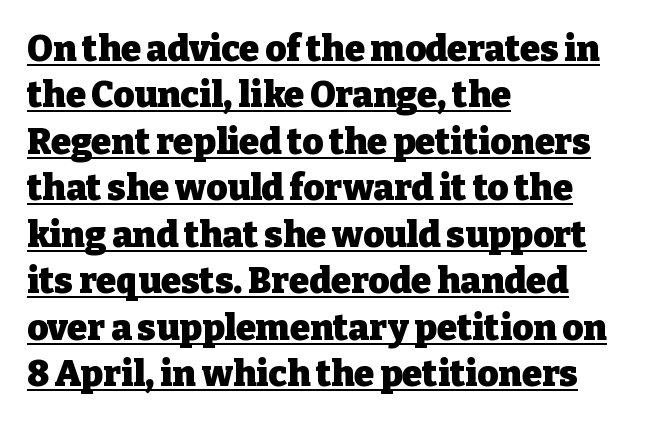
This is roman type, the default non-slanted kind. Leading: standard. This rendering features underlined lettering. I'd describe the lettering as bold — thick and assertive. The typeface chosen for these lines features serifs.
